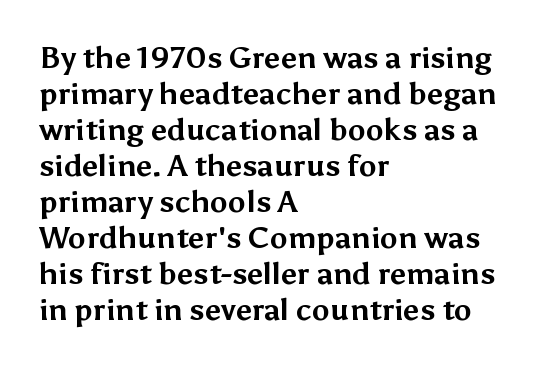
The image shows 30 px bold sans-serif type, upright; set left-aligned, line spacing 1.2x, normal letter spacing, not underlined; medium stroke contrast and a medium x-height.
